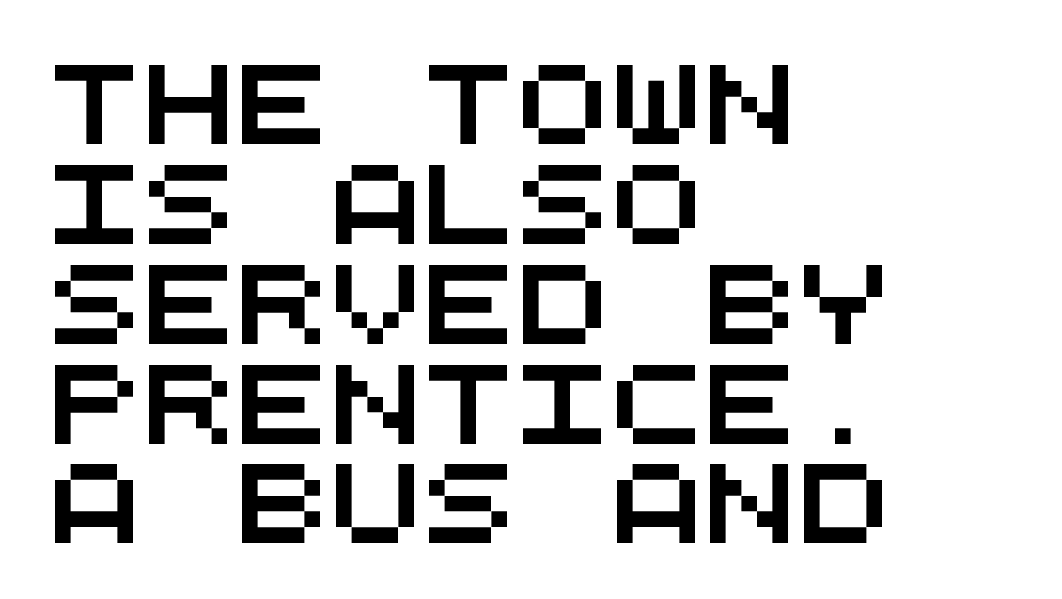
The image shows 78 px wide sans-serif type, monospaced; set left-aligned, normal line spacing (1.28x), normal letter spacing, not underlined; medium stroke contrast and a large x-height.
